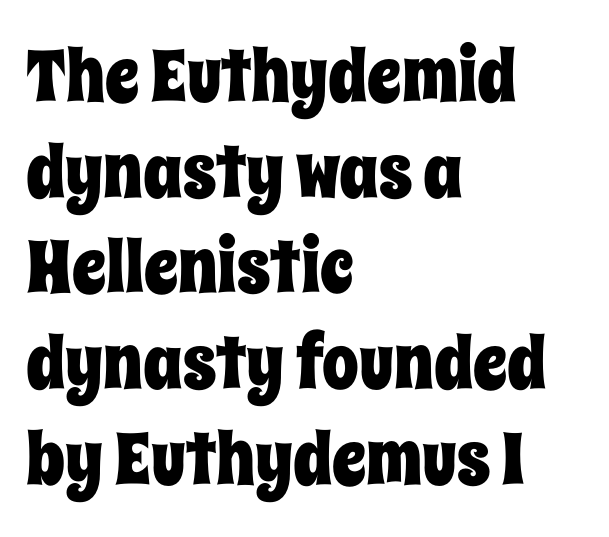
The image shows 73 px condensed type, upright; set left-aligned, normal line spacing (1.31x), normal letter spacing, not underlined; low stroke contrast and a large x-height.
